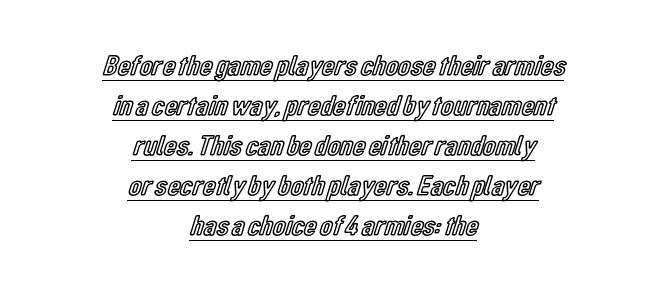
{"width": "condensed", "x_height": "medium", "monospaced": "no", "underline": "yes", "align": "center", "line_spacing": "normal", "line_spacing_ratio": 1.38, "letter_spacing": "normal", "letter_spacing_em": 0.0, "glyph_px": 29}
